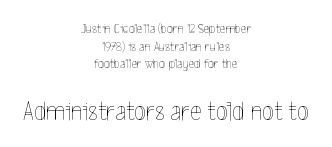
The image shows 27 px text type, upright; set centered, normal line spacing (1.26x), normal letter spacing, not underlined; the second (bottom) block is 1.93x larger.
